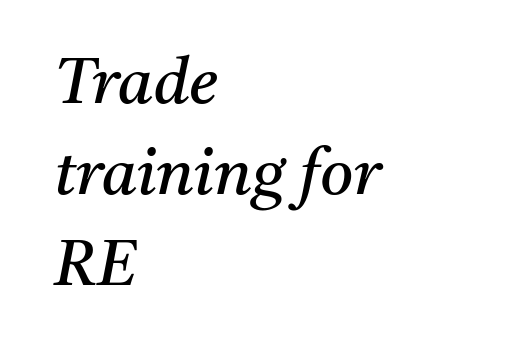
{"serif": "yes", "italic": "yes", "lean": "right", "slant_degrees": 11, "bold": "no", "weight": "regular", "width": "normal", "stroke_contrast": "medium", "x_height": "medium", "monospaced": "no", "underline": "no", "align": "left", "line_spacing": "normal", "line_spacing_ratio": 1.42, "letter_spacing": "normal", "letter_spacing_em": 0.0, "glyph_px": 64}
